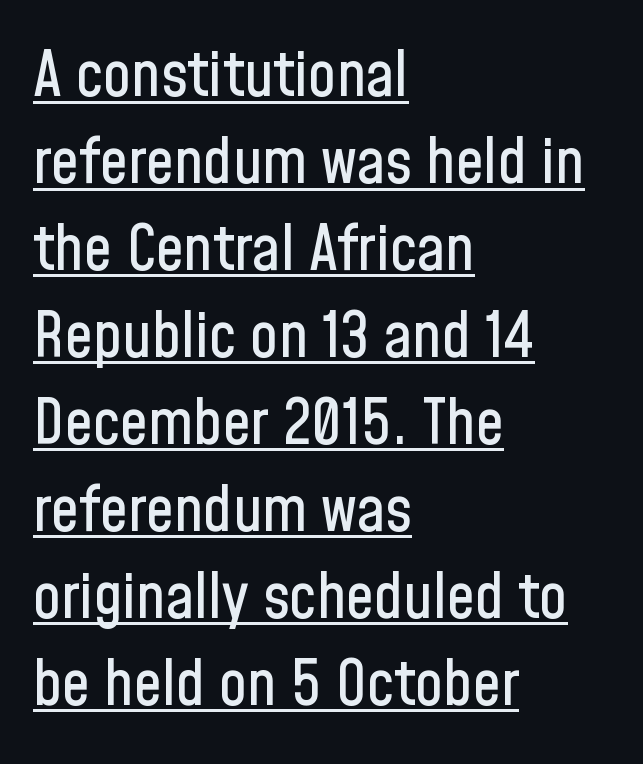
The face used here is rendered with its standard letterfit. Think of a printed novel: that variable character pitch is what you see here. Every stem runs plumb, perpendicular to the baseline. Does the leading feel generous? No, just average. Decoration check: the copy is underlined. Compared with a centered layout, this one pins lines to the left instead.
